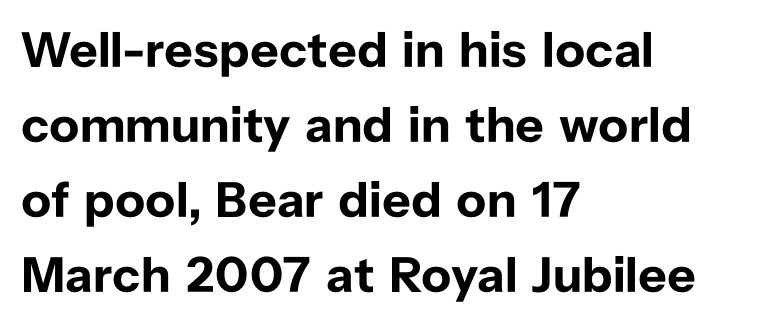
{"serif": "no", "italic": "no", "bold": "yes", "weight": "bold", "width": "normal", "stroke_contrast": "low", "x_height": "medium", "monospaced": "no", "underline": "no", "align": "left", "line_spacing": "normal", "line_spacing_ratio": 1.5, "letter_spacing": "normal", "letter_spacing_em": 0.0, "glyph_px": 50}
